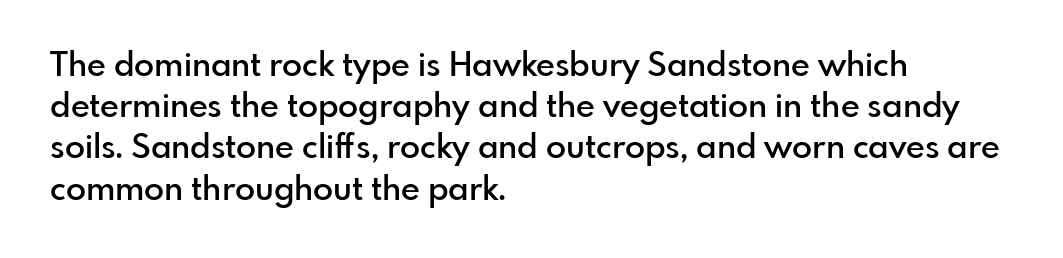
The vertical gap from one line to the next is medium. Students, note that the glyphs here touch the page at normal intervals. The compositor pushed each line to the left boundary. Varying glyph widths throughout — classic text-font behaviour.
